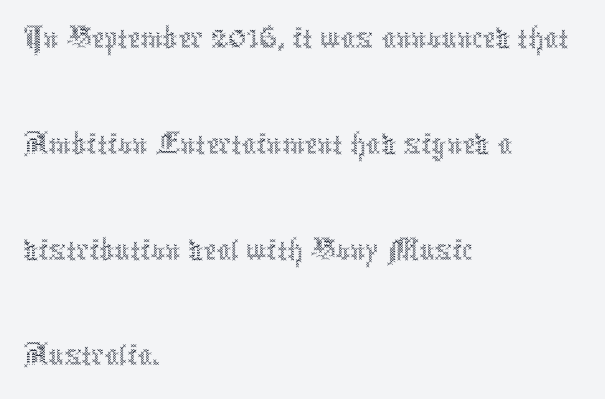
Default kerning and tracking; the words read as compact shapes. The ragged edge is on the right, which tells us the setting is flush left. A typesetter would call this proportional, since set widths differ per character. A light-to-regular cut is what we see here.
